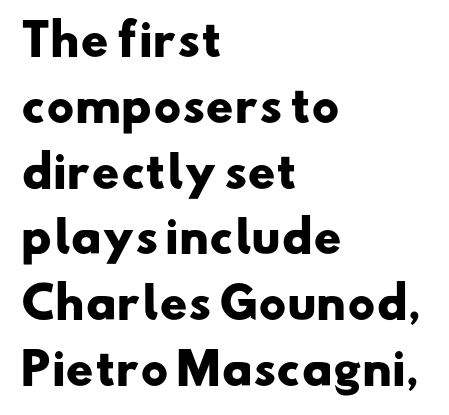
Q: Is the text bold? A: Yes.
Q: Is the typeface a serif or a sans-serif typeface? A: Sans-serif.
Q: Is the text underlined? A: No.
Q: How is the paragraph aligned? A: Left-aligned.
Q: Is the spacing between letters normal or unusually wide? A: Normal.
Q: Is the spacing between lines tight, normal or loose? A: Normal.
Q: Width (condensed, normal, or wide)? A: Wide.
Q: Stroke contrast? A: Low.
Q: x-height? A: Small.
Q: Monospaced? A: No.
